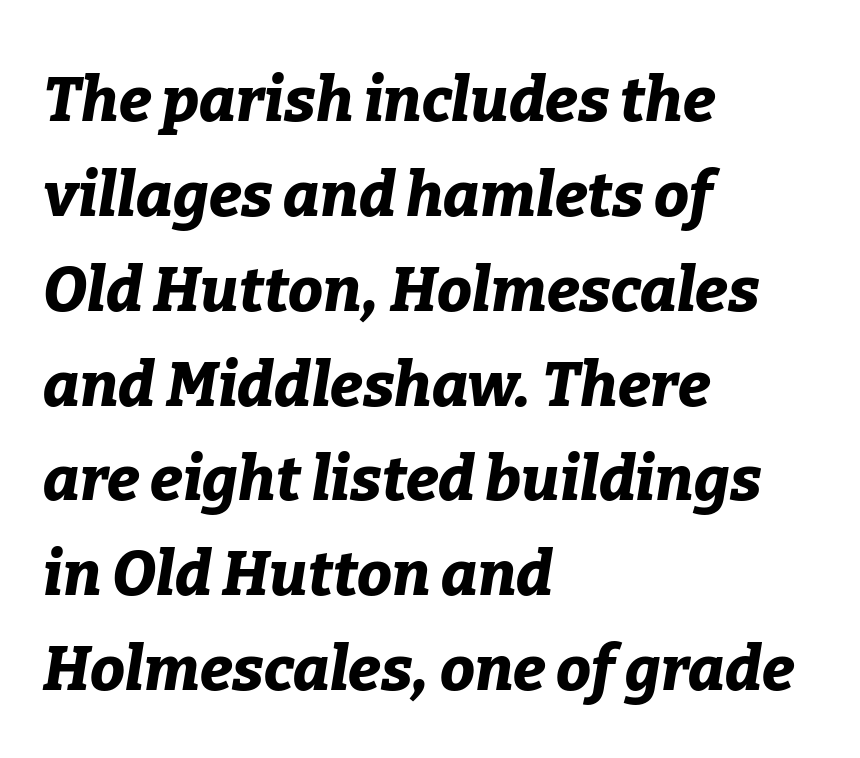
Honestly, the letter spacing is just normal — you wouldn't notice it. A clean baseline with only descenders dipping below it. Reading down the block, your eye returns to a fixed left position each line. This sample uses an oblique cut, with every glyph tilted off the vertical. The rendering uses a bold face; every stroke is thick and dark.
